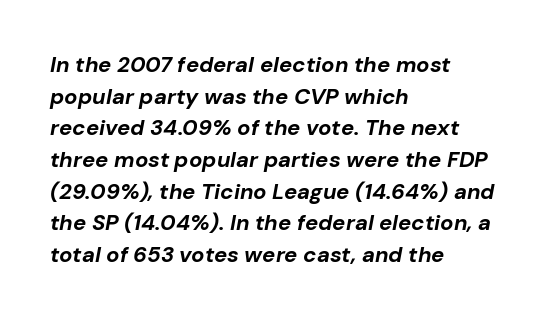
{"italic": "yes", "lean": "right", "slant_degrees": 10, "bold": "yes", "underline": "no", "align": "left", "line_spacing": "normal", "line_spacing_ratio": 1.44, "letter_spacing": "normal", "letter_spacing_em": 0.0, "glyph_px": 22}
